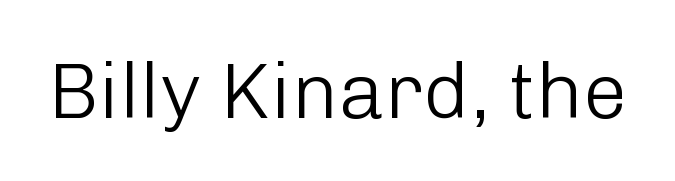
Q: Is the text bold? A: No.
Q: Is the text italic (slanted)? A: No, it is upright.
Q: Is the typeface a serif or a sans-serif typeface? A: Sans-serif.
Q: Is the text underlined? A: No.
Q: Is the spacing between letters normal or unusually wide? A: Normal.
Q: Width (condensed, normal, or wide)? A: Normal.
Q: Stroke contrast? A: Low.
Q: x-height? A: Medium.
Q: Monospaced? A: No.
